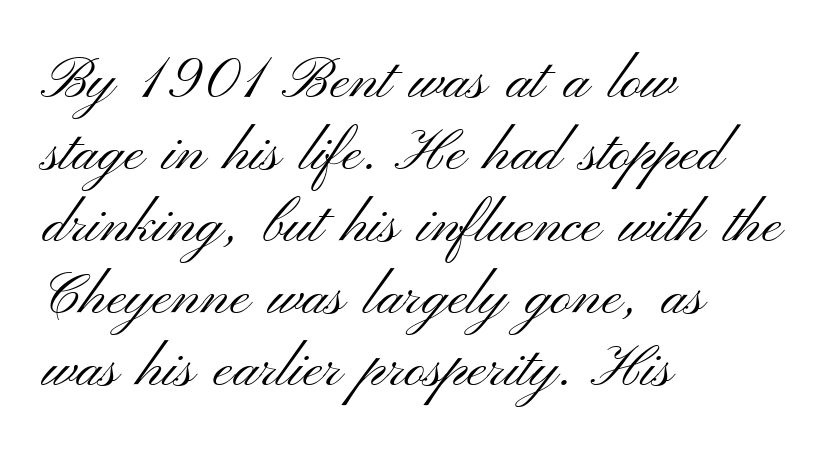
Heft: none added — not bold. Leftover space on each line is placed entirely after the last word. Just letters on the line, the space beneath them empty. Spacing verdict: proportional, widths tailored to each character. Glyph-to-glyph distance matches everyday printed text.
